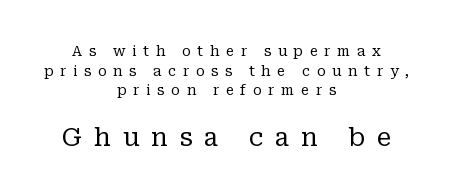
Stems and bowls with no extra thickness — not bold. The face used here is rendered with a markedly widened letterfit. The typography opts for an upright posture over an oblique one. Top chunk: small. Bottom chunk: large. Horizontally, the lines are justified to the midpoint only. Baseline-to-baseline distance is the conventional proportion of letter height.
